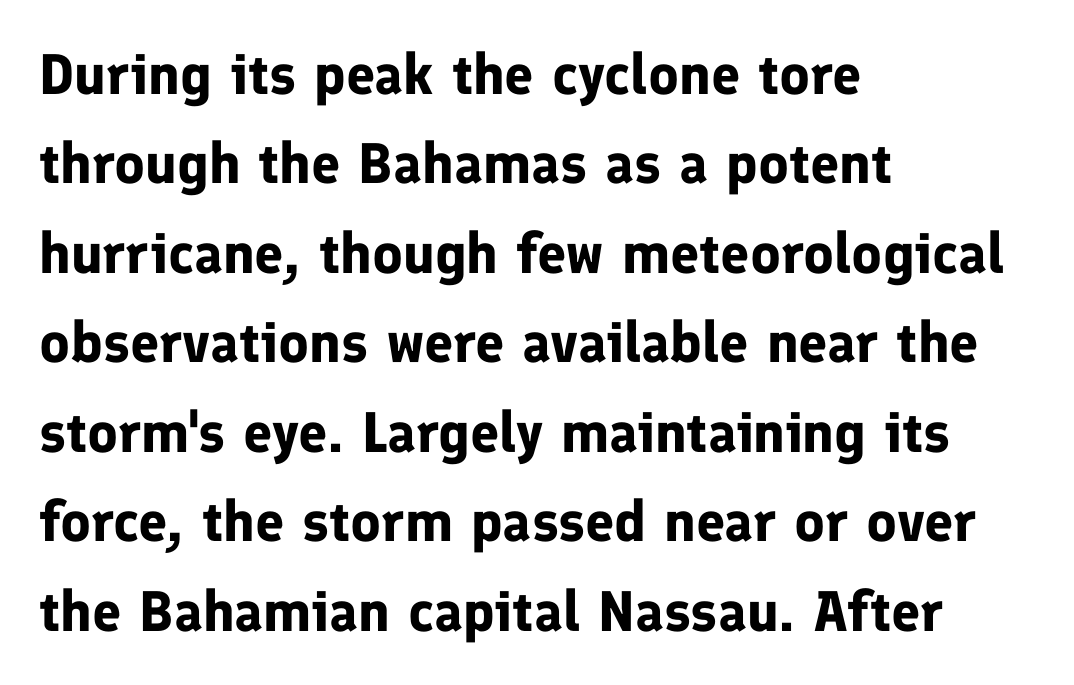
Looks like regular typesetting: each glyph gets only the width it needs. It's the straight-up-and-down kind of type. Bold? Absolutely — the strokes are thick and heavy. Glyph-to-glyph distance matches everyday printed text.
